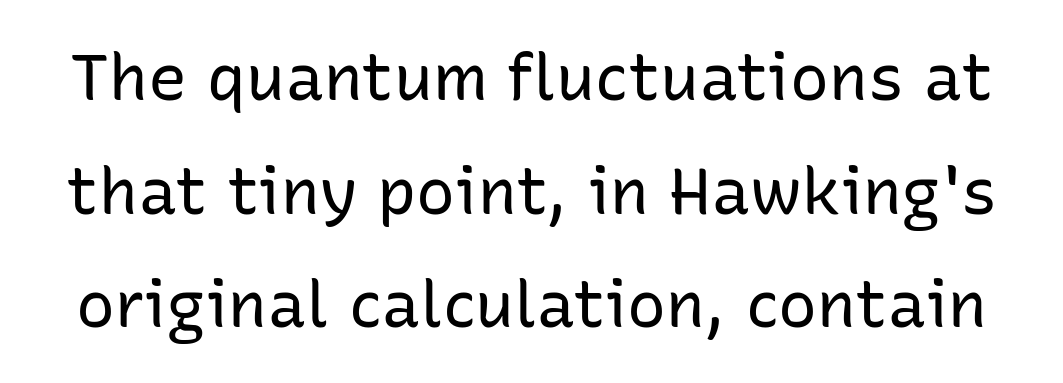
{"serif": "no", "italic": "no", "bold": "no", "weight": "regular", "width": "normal", "stroke_contrast": "low", "x_height": "medium", "monospaced": "no", "underline": "no", "line_spacing_ratio": 1.75, "letter_spacing": "normal", "letter_spacing_em": 0.0, "glyph_px": 65}
